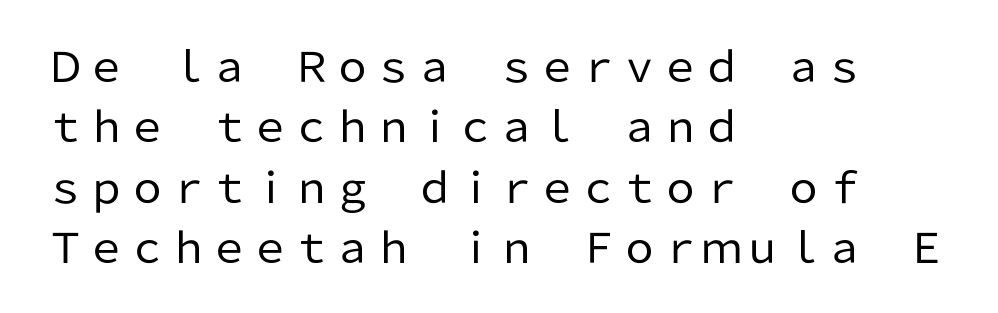
The image shows 41 px regular-weight sans-serif type, upright; set left-aligned, normal line spacing (1.47x), normal letter spacing, not underlined; low stroke contrast and a medium x-height.
